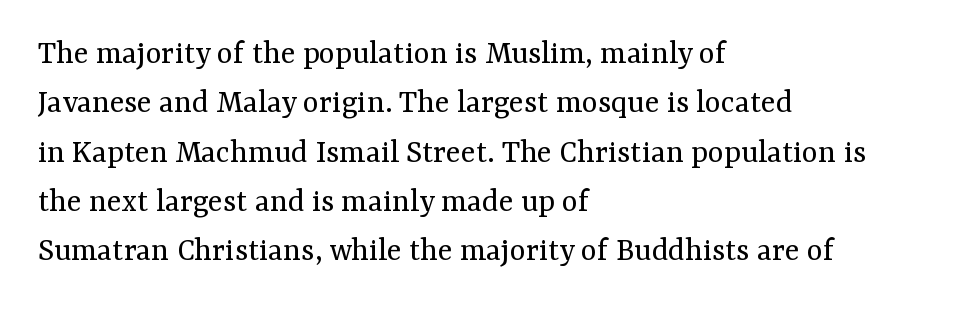
The image shows 34 px regular-weight serif type, upright; set left-aligned, normal line spacing (1.45x), normal letter spacing, not underlined; medium stroke contrast and a medium x-height.
